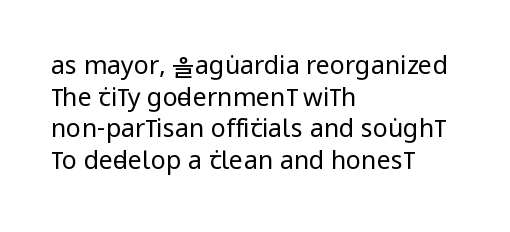
The image shows 25 px text type, upright; set left-aligned, normal line spacing (1.27x), normal letter spacing, not underlined.
